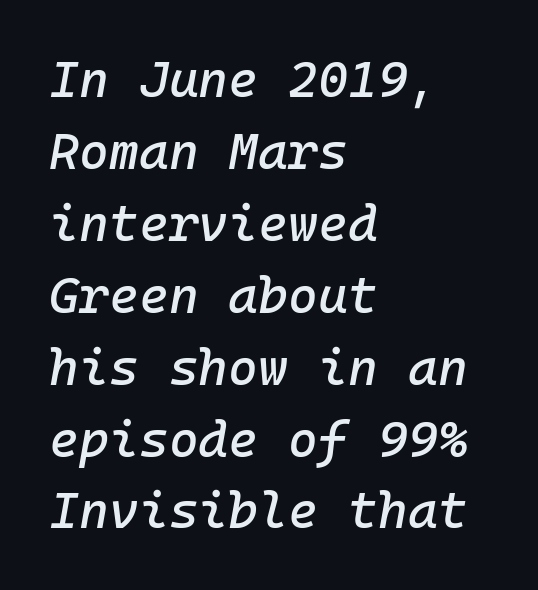
Q: Is the text italic (slanted)? A: Yes, it leans right by about 10 degrees.
Q: Is the text underlined? A: No.
Q: How is the paragraph aligned? A: Left-aligned.
Q: Is the spacing between letters normal or unusually wide? A: Normal.
Q: Is the spacing between lines tight, normal or loose? A: Normal.
Q: Width (condensed, normal, or wide)? A: Normal.
Q: Stroke contrast? A: Low.
Q: x-height? A: Medium.
Q: Monospaced? A: Yes.
